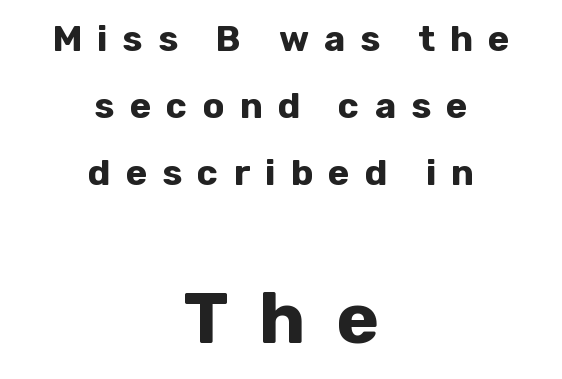
{"serif": "no", "italic": "no", "bold": "yes", "weight": "bold", "width": "normal", "stroke_contrast": "low", "x_height": "medium", "monospaced": "no", "underline": "no", "align": "center", "line_spacing_ratio": 1.86, "letter_spacing": "wide", "letter_spacing_em": 0.42, "larger_block": "second", "size_ratio": 2.0, "glyph_px": 72}
